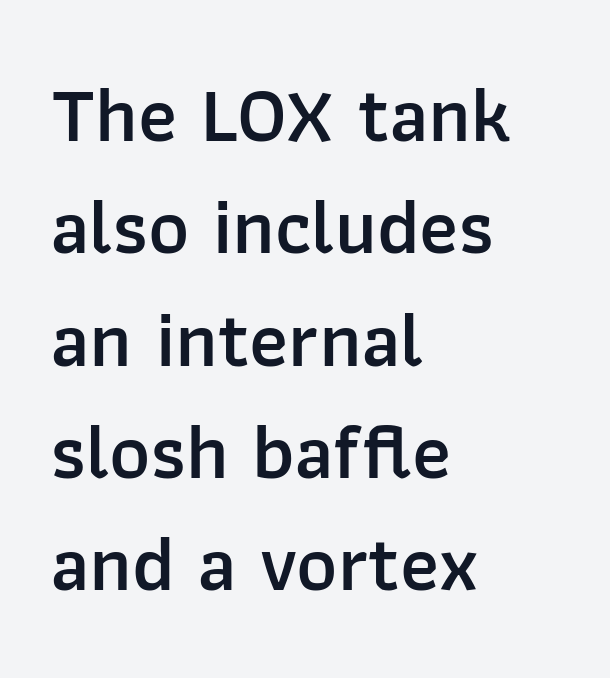
{"serif": "no", "italic": "no", "bold": "semi", "weight": "semibold", "width": "normal", "stroke_contrast": "low", "x_height": "medium", "monospaced": "no", "underline": "no", "align": "left", "line_spacing": "normal", "line_spacing_ratio": 1.44, "letter_spacing": "normal", "letter_spacing_em": 0.0, "glyph_px": 78}
